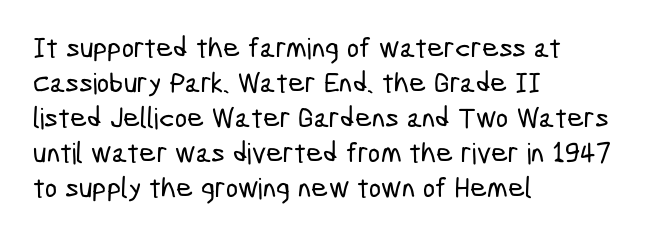
All the whitespace from short lines collects on the right. Lines of text with bare space underneath. This sample has the flowing, uneven cadence of proportional lettering. Classification — sans serif. The passage shown has conventional tracking throughout.
